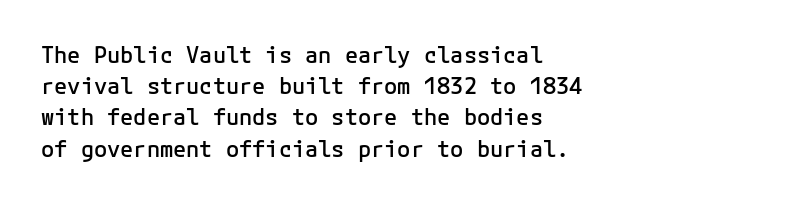
{"italic": "no", "bold": "semi", "underline": "no", "align": "left", "line_spacing": "normal", "line_spacing_ratio": 1.42, "letter_spacing": "normal", "letter_spacing_em": 0.0, "glyph_px": 22}
